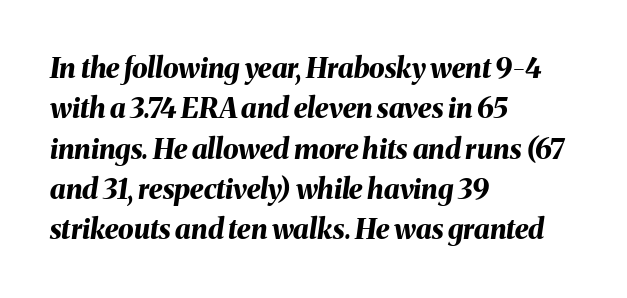
{"italic": "yes", "lean": "right", "slant_degrees": 8, "bold": "yes", "weight": "bold", "width": "normal", "stroke_contrast": "medium", "x_height": "medium", "monospaced": "no", "underline": "no", "align": "left", "line_spacing": "normal", "line_spacing_ratio": 1.44, "letter_spacing": "normal", "letter_spacing_em": 0.0, "glyph_px": 28}
